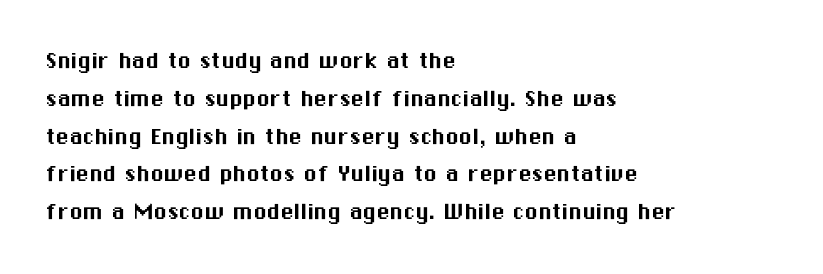
The image shows 27 px text type, upright; set left-aligned, normal line spacing (1.4x), normal letter spacing, not underlined.
